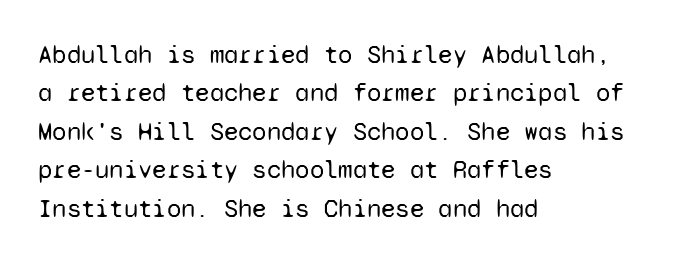
{"italic": "no", "bold": "no", "underline": "no", "align": "left", "line_spacing": "normal", "line_spacing_ratio": 1.48, "letter_spacing": "normal", "letter_spacing_em": 0.0, "glyph_px": 26}
